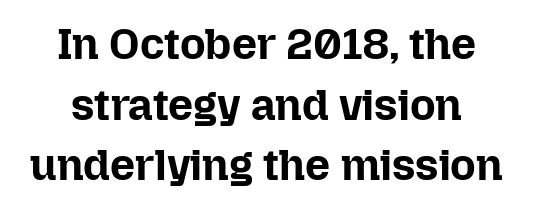
Is the type bold? Yes — the strokes are clearly thick and heavy. Glance below the letters and you will spot only blank space. The block of text has a typical density, with ordinary space between rows. Is there any slant? The stems are plumb. Do the characters align in a grid? No, the font is proportional. Students, note that the glyphs here touch the page at normal intervals.
